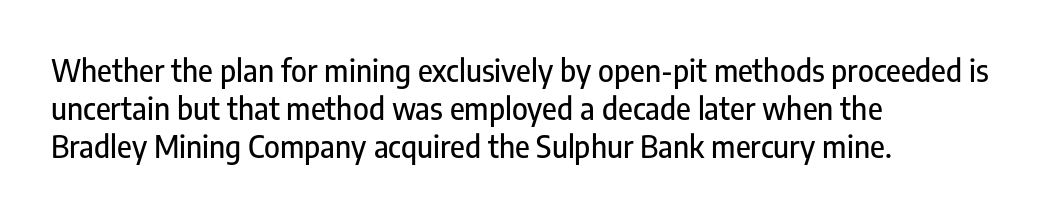
The image shows 30 px condensed sans-serif type, upright; set left-aligned, normal line spacing (1.26x), normal letter spacing, not underlined; low stroke contrast and a medium x-height.
